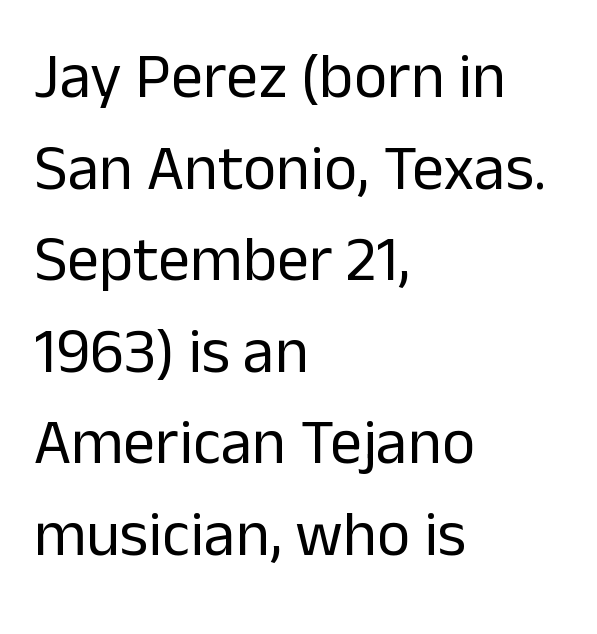
{"serif": "no", "italic": "no", "bold": "no", "weight": "regular", "width": "normal", "stroke_contrast": "low", "x_height": "medium", "monospaced": "no", "underline": "no", "align": "left", "line_spacing": "normal", "line_spacing_ratio": 1.43, "letter_spacing": "normal", "letter_spacing_em": 0.0, "glyph_px": 64}
